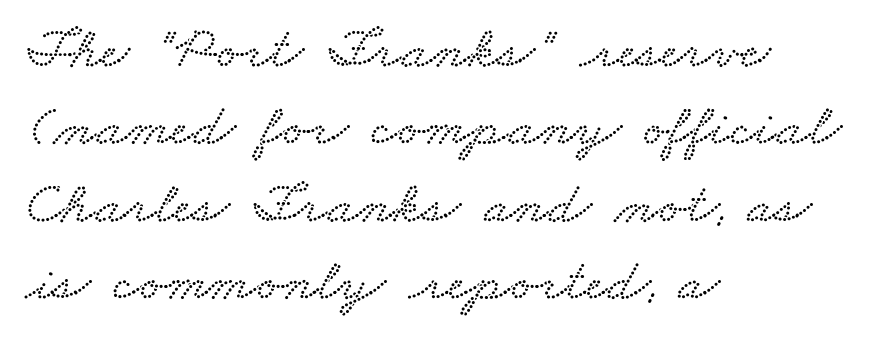
Default kerning and tracking; the words read as compact shapes. Here the designer chose a conventional face with non-uniform glyph widths. Normally led — the rows are evenly, conventionally spaced. The typesetter chose a ragged-right arrangement here. Just letters on the line, the space beneath them empty.
